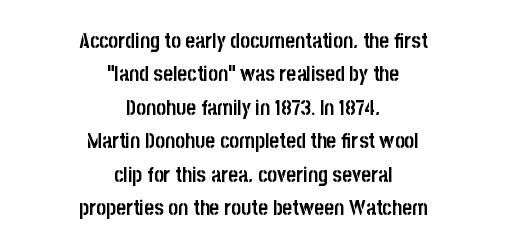
This sample keeps an unexceptional amount of space between lines. This sample uses plain, unmodified letter spacing. Bold? Absolutely — the strokes are thick and heavy. Underlining? Definitely not there.
